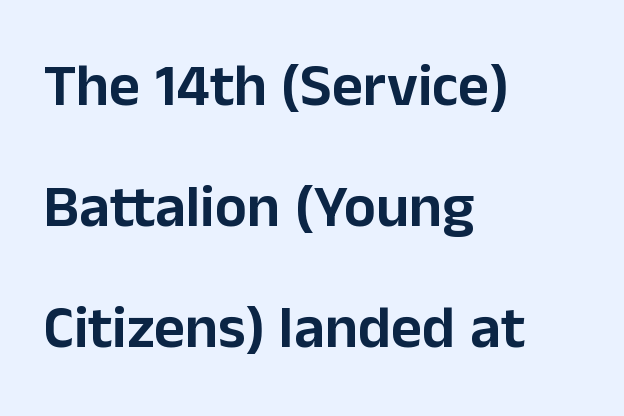
One glance says open: line gaps are wider than usual. These lines stack with their left ends in a neat column. Only glyphs here, with clear space below each row. The text was rendered using a sans face with plain stroke endings. A typesetter would mark this as roman, not italic.
